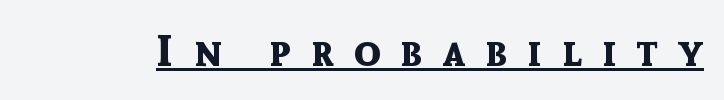
The image shows 43 px bold sans-serif type, upright; set unusually wide letter spacing (+0.47 em), underlined; a medium x-height.
